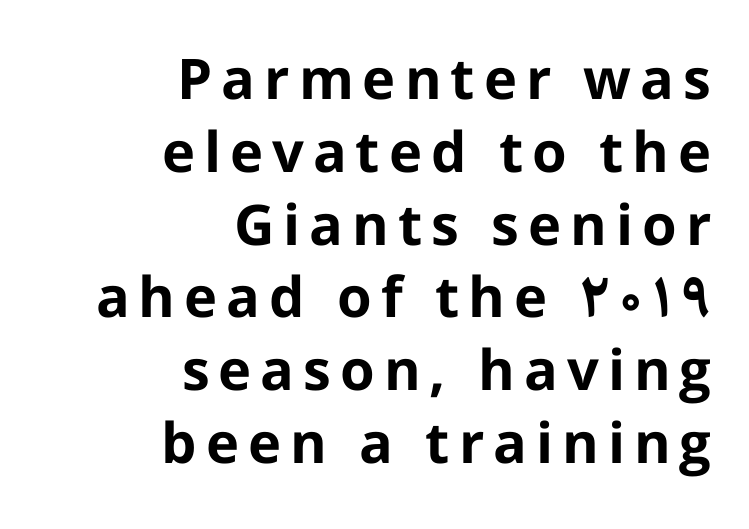
{"serif": "no", "italic": "no", "bold": "yes", "weight": "bold", "width": "normal", "stroke_contrast": "low", "x_height": "medium", "monospaced": "no", "underline": "no", "align": "right", "line_spacing": "normal", "line_spacing_ratio": 1.3, "glyph_px": 56}
